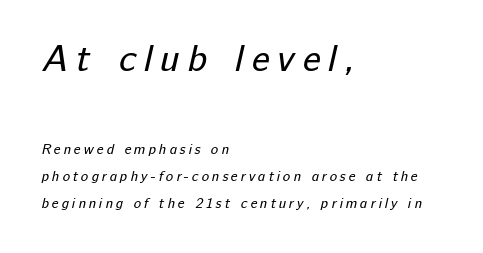
Q: Is the text bold? A: No.
Q: Is the typeface a serif or a sans-serif typeface? A: Sans-serif.
Q: Is the text underlined? A: No.
Q: How is the paragraph aligned? A: Left-aligned.
Q: Is the spacing between letters normal or unusually wide? A: Unusually wide.
Q: Is the spacing between lines tight, normal or loose? A: Loose.
Q: Which block of text is set in a larger size, the first (top) or the second (bottom)? A: The first (top) one.
Q: Width (condensed, normal, or wide)? A: Normal.
Q: Stroke contrast? A: Low.
Q: x-height? A: Medium.
Q: Monospaced? A: No.
